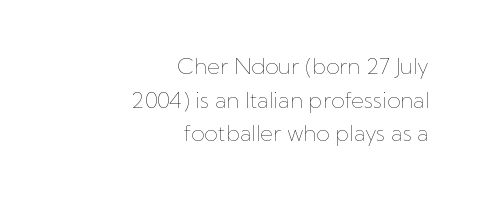
The image shows 22 px text type, upright; set right-aligned, normal line spacing (1.53x), normal letter spacing, not underlined.
